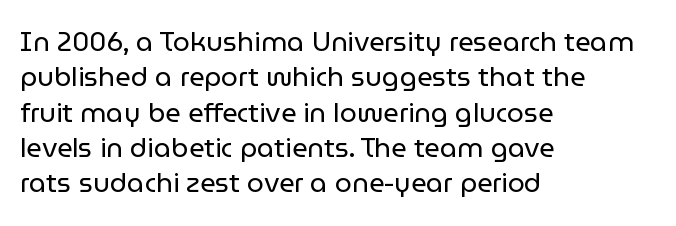
Line beginnings align vertically; line endings do not. The typography opts for an upright posture over an oblique one. Baseline-to-baseline distance is the conventional proportion of letter height. The characters are drawn with everyday or finer stroke widths. Here the glyphs are tracked normally, forming tight word shapes.
